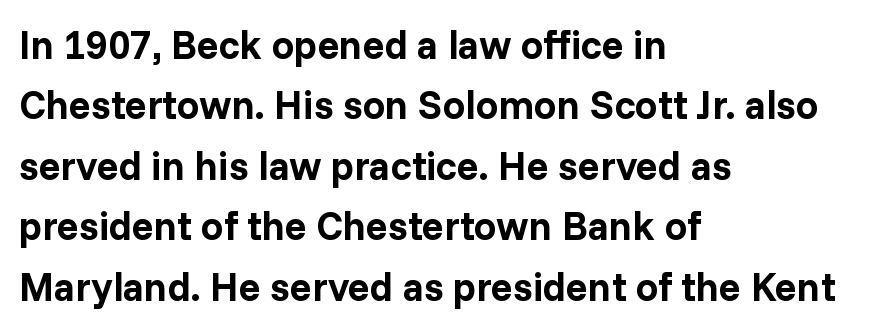
{"serif": "no", "italic": "no", "bold": "yes", "weight": "bold", "width": "normal", "stroke_contrast": "low", "x_height": "medium", "monospaced": "no", "underline": "no", "align": "left", "line_spacing": "normal", "line_spacing_ratio": 1.51, "letter_spacing": "normal", "letter_spacing_em": 0.0, "glyph_px": 40}
